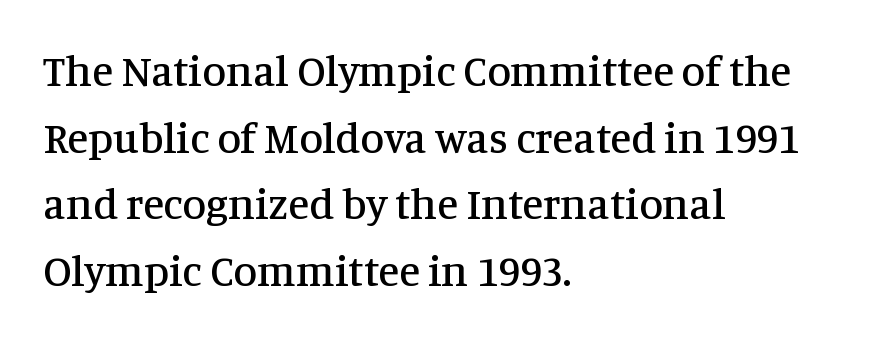
{"serif": "yes", "italic": "no", "width": "normal", "stroke_contrast": "medium", "x_height": "large", "monospaced": "no", "underline": "no", "align": "left", "line_spacing": "normal", "line_spacing_ratio": 1.55, "letter_spacing": "normal", "letter_spacing_em": 0.0, "glyph_px": 43}
